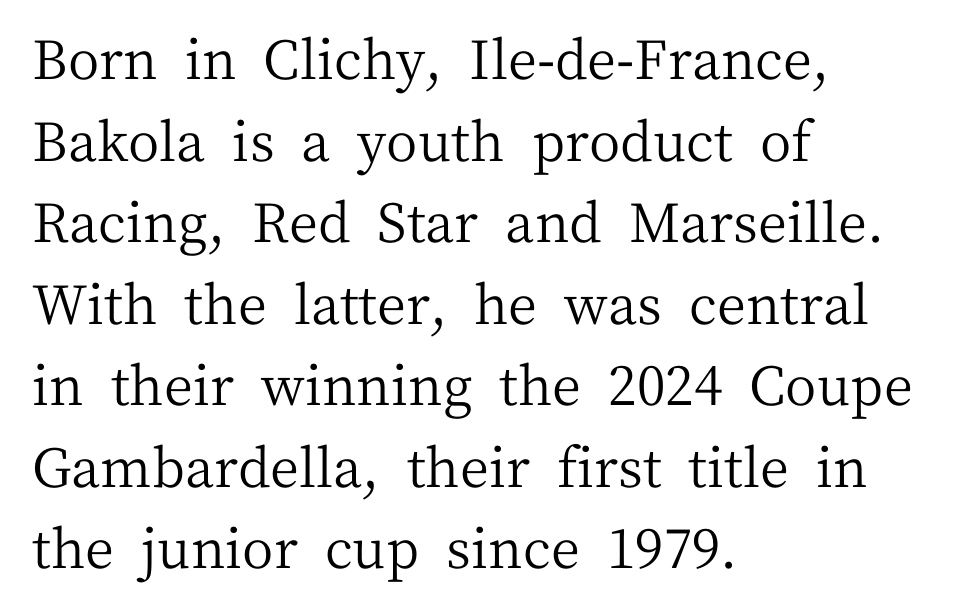
Underline: absent. Short note: letters normally spaced. This is not heavy type; no bold has been used. Note the varied advance widths — an 'i' is clearly narrower than an 'm'. Horizontal bands of white between lines are of average thickness.
